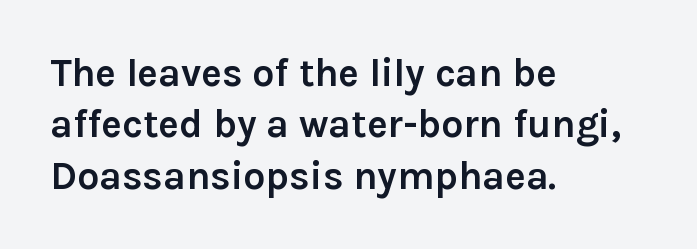
Q: Is the text bold? A: Yes.
Q: Is the text italic (slanted)? A: No, it is upright.
Q: Is the typeface a serif or a sans-serif typeface? A: Sans-serif.
Q: Is the text underlined? A: No.
Q: How is the paragraph aligned? A: Left-aligned.
Q: Is the spacing between letters normal or unusually wide? A: Normal.
Q: Is the spacing between lines tight, normal or loose? A: Normal.
Q: Width (condensed, normal, or wide)? A: Normal.
Q: Stroke contrast? A: Low.
Q: x-height? A: Medium.
Q: Monospaced? A: No.
